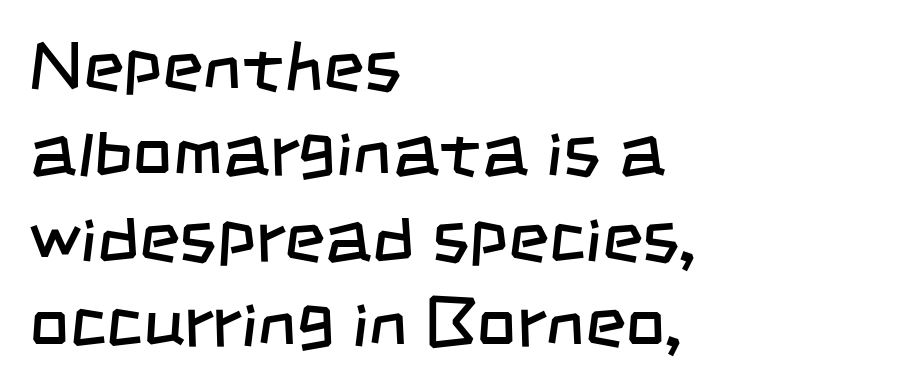
Q: Is the text bold? A: No.
Q: Is the typeface a serif or a sans-serif typeface? A: Sans-serif.
Q: Is the text underlined? A: No.
Q: How is the paragraph aligned? A: Left-aligned.
Q: Is the spacing between letters normal or unusually wide? A: Normal.
Q: Width (condensed, normal, or wide)? A: Condensed.
Q: Stroke contrast? A: Low.
Q: x-height? A: Large.
Q: Monospaced? A: No.
